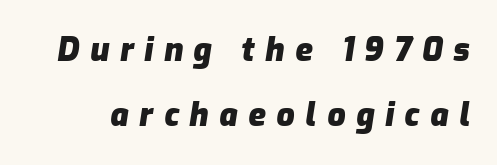
The rendering applies a slant to the glyphs. Regarding leading, the lines here are spaced well apart. Loose tracking; the words dissolve into strings of separated letters. Underlining? Definitely not there. The letters advance in unequal steps, a hallmark of proportional type.
